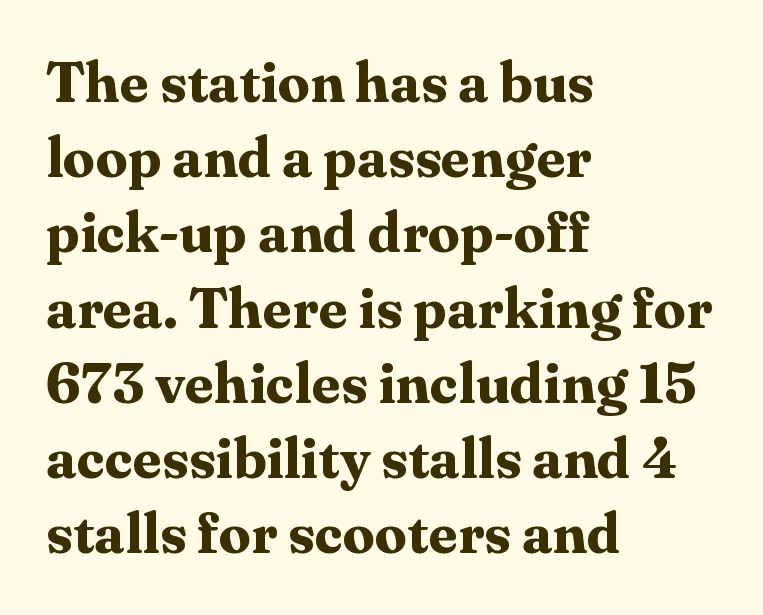
{"serif": "yes", "italic": "no", "bold": "yes", "weight": "bold", "width": "normal", "stroke_contrast": "medium", "x_height": "medium", "monospaced": "no", "underline": "no", "align": "left", "line_spacing": "normal", "line_spacing_ratio": 1.32, "letter_spacing": "normal", "letter_spacing_em": 0.0, "glyph_px": 57}
